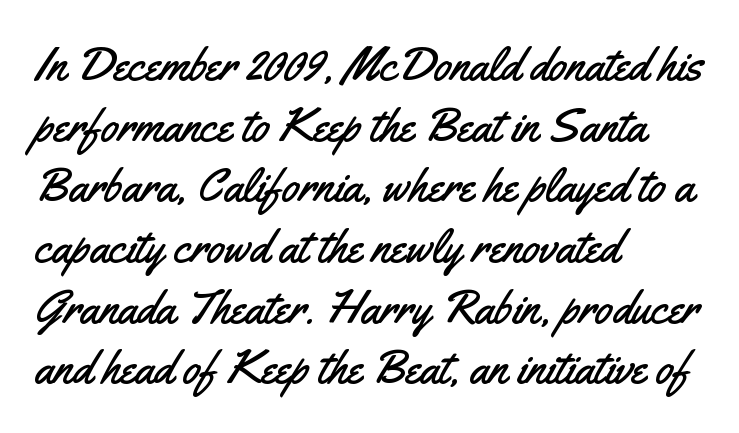
Q: Is the text italic (slanted)? A: Yes.
Q: Is the typeface a serif or a sans-serif typeface? A: Sans-serif.
Q: Is the text underlined? A: No.
Q: How is the paragraph aligned? A: Left-aligned.
Q: Is the spacing between letters normal or unusually wide? A: Normal.
Q: Is the spacing between lines tight, normal or loose? A: Normal.
Q: Width (condensed, normal, or wide)? A: Condensed.
Q: Stroke contrast? A: Medium.
Q: x-height? A: Small.
Q: Monospaced? A: No.
